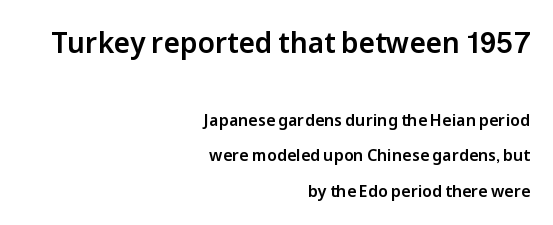
{"serif": "no", "italic": "no", "width": "normal", "stroke_contrast": "low", "x_height": "medium", "monospaced": "no", "underline": "no", "align": "right", "line_spacing": "loose", "line_spacing_ratio": 2.22, "letter_spacing": "normal", "letter_spacing_em": 0.0, "larger_block": "first", "size_ratio": 1.75, "glyph_px": 28}
